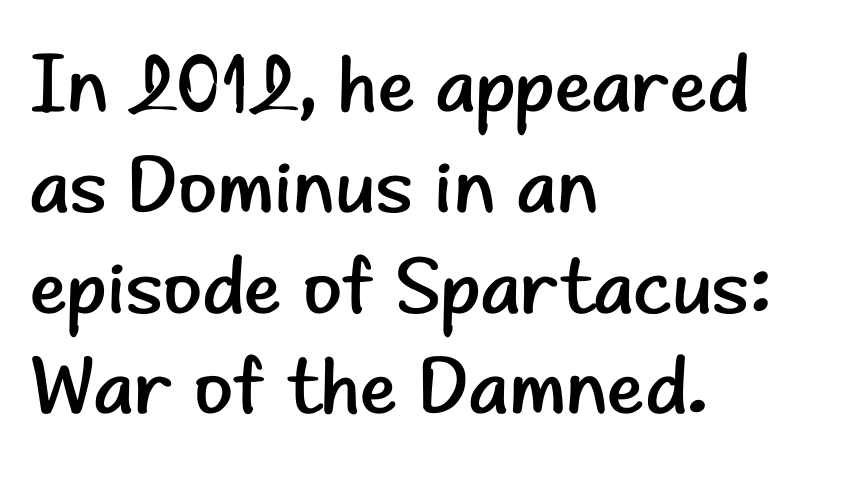
Q: Is the text bold? A: No.
Q: Is the text italic (slanted)? A: No, it is upright.
Q: Is the typeface a serif or a sans-serif typeface? A: Sans-serif.
Q: Is the text underlined? A: No.
Q: How is the paragraph aligned? A: Left-aligned.
Q: Is the spacing between letters normal or unusually wide? A: Normal.
Q: Is the spacing between lines tight, normal or loose? A: Normal.
Q: Width (condensed, normal, or wide)? A: Normal.
Q: Stroke contrast? A: Low.
Q: x-height? A: Small.
Q: Monospaced? A: No.
